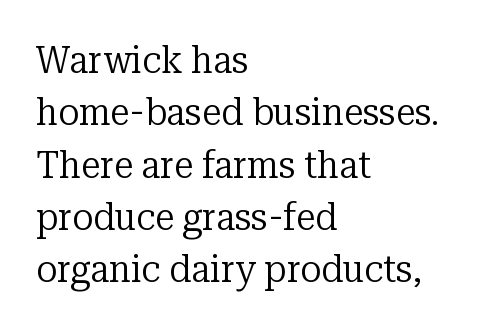
{"serif": "yes", "italic": "no", "bold": "no", "weight": "regular", "width": "normal", "stroke_contrast": "low", "x_height": "medium", "monospaced": "no", "underline": "no", "align": "left", "line_spacing": "normal", "line_spacing_ratio": 1.34, "letter_spacing": "normal", "letter_spacing_em": 0.0, "glyph_px": 39}
